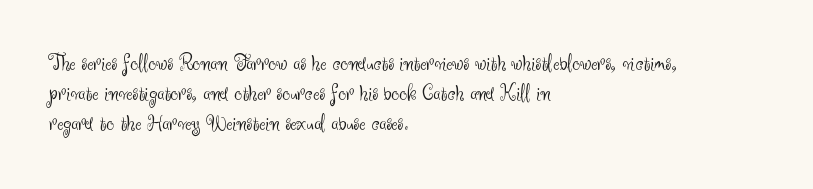
Q: Is the text bold? A: No.
Q: Is the text italic (slanted)? A: No, it is upright.
Q: Is the text underlined? A: No.
Q: How is the paragraph aligned? A: Left-aligned.
Q: Is the spacing between letters normal or unusually wide? A: Normal.
Q: Is the spacing between lines tight, normal or loose? A: Normal.
